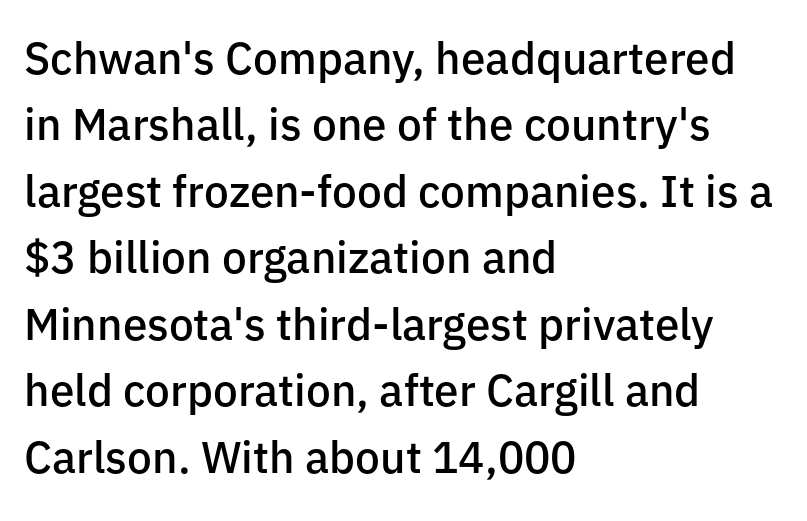
The type sits square on the baseline with zero lean. Looks like regular typesetting: each glyph gets only the width it needs. Where is the straight margin? On the left. What's the leading like? Ordinary, nothing unusual. You could call the tracking neutral — neither tight nor loose.
